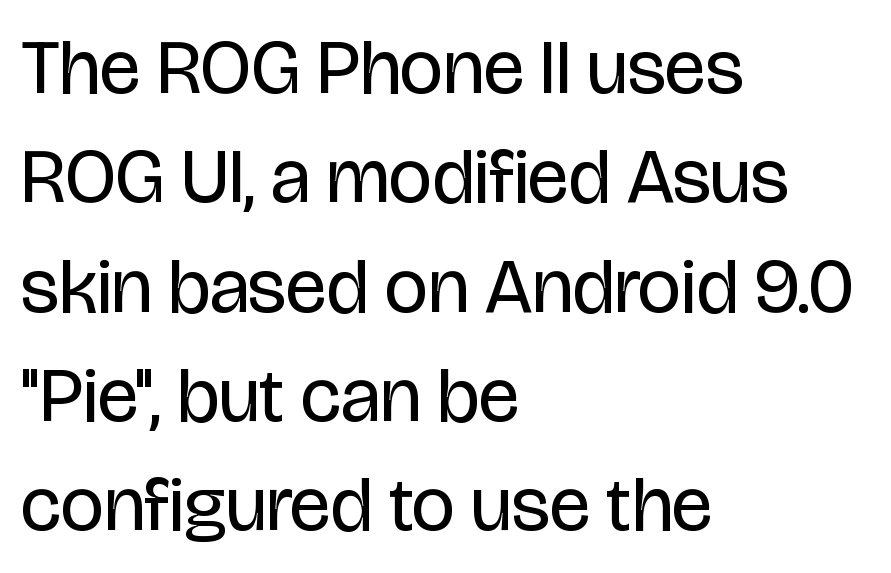
The image shows 77 px regular-weight, condensed sans-serif type, upright; set left-aligned, normal line spacing (1.42x), normal letter spacing, not underlined; low stroke contrast and a large x-height.
